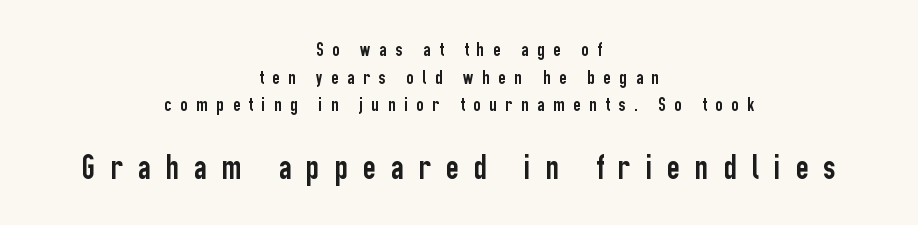
Q: Is the text italic (slanted)? A: No, it is upright.
Q: Is the typeface a serif or a sans-serif typeface? A: Sans-serif.
Q: Is the text underlined? A: No.
Q: How is the paragraph aligned? A: Centered.
Q: Is the spacing between letters normal or unusually wide? A: Unusually wide.
Q: Is the spacing between lines tight, normal or loose? A: Normal.
Q: Which block of text is set in a larger size, the first (top) or the second (bottom)? A: The second (bottom) one.
Q: Width (condensed, normal, or wide)? A: Condensed.
Q: Stroke contrast? A: Low.
Q: x-height? A: Medium.
Q: Monospaced? A: No.
